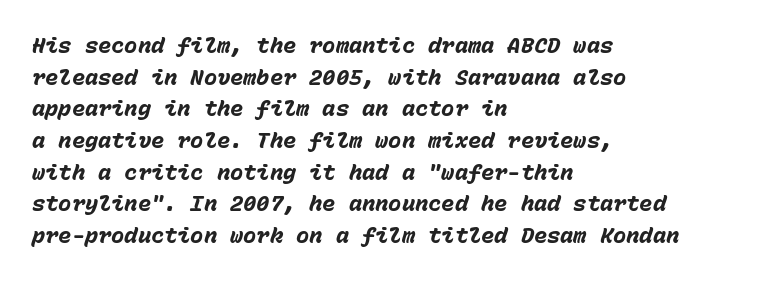
Q: Is the text bold? A: Yes.
Q: Is the text italic (slanted)? A: Yes, it leans right by about 15 degrees.
Q: Is the text underlined? A: No.
Q: How is the paragraph aligned? A: Left-aligned.
Q: Is the spacing between letters normal or unusually wide? A: Normal.
Q: Is the spacing between lines tight, normal or loose? A: Normal.
